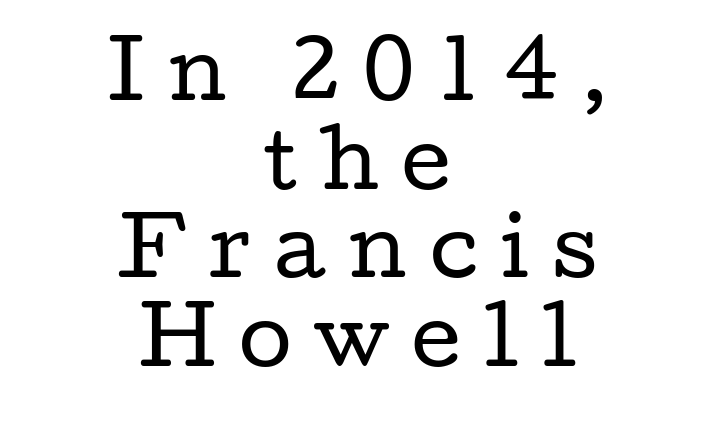
{"serif": "yes", "italic": "no", "bold": "no", "weight": "regular", "width": "wide", "stroke_contrast": "low", "x_height": "medium", "monospaced": "no", "underline": "no", "align": "center", "line_spacing": "tight", "line_spacing_ratio": 1.15, "letter_spacing": "wide", "letter_spacing_em": 0.3, "glyph_px": 77}
